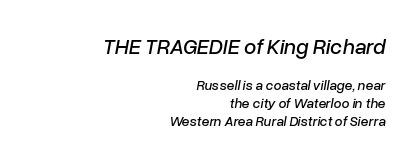
The image shows 22 px text type, italic (leaning right); set right-aligned, normal line spacing (1.26x), normal letter spacing, not underlined; the first (top) block is 1.57x larger.
